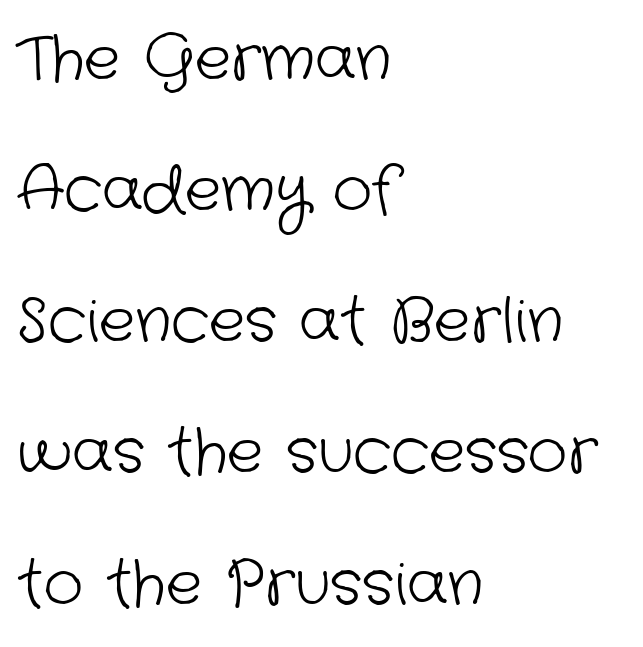
Q: Is the text bold? A: No.
Q: Is the typeface a serif or a sans-serif typeface? A: Sans-serif.
Q: Is the text underlined? A: No.
Q: How is the paragraph aligned? A: Left-aligned.
Q: Is the spacing between letters normal or unusually wide? A: Normal.
Q: Is the spacing between lines tight, normal or loose? A: Loose.
Q: Width (condensed, normal, or wide)? A: Normal.
Q: Stroke contrast? A: Low.
Q: x-height? A: Medium.
Q: Monospaced? A: No.
